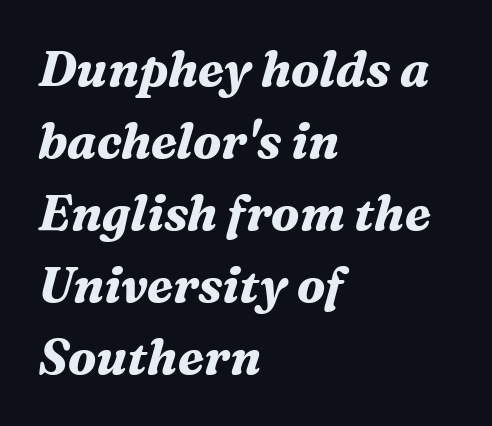
Q: Is the text bold? A: Yes.
Q: Is the text italic (slanted)? A: Yes, it leans right by about 16 degrees.
Q: Is the typeface a serif or a sans-serif typeface? A: Serif.
Q: Is the text underlined? A: No.
Q: How is the paragraph aligned? A: Left-aligned.
Q: Is the spacing between letters normal or unusually wide? A: Normal.
Q: Is the spacing between lines tight, normal or loose? A: Normal.
Q: Width (condensed, normal, or wide)? A: Normal.
Q: Stroke contrast? A: Medium.
Q: x-height? A: Medium.
Q: Monospaced? A: No.
